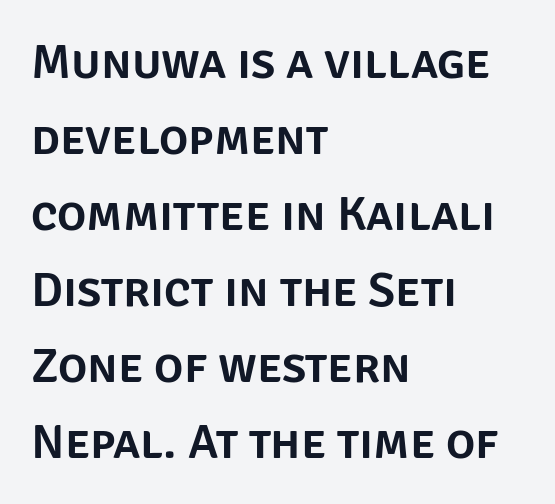
Q: Is the text italic (slanted)? A: No, it is upright.
Q: Is the typeface a serif or a sans-serif typeface? A: Sans-serif.
Q: Is the text underlined? A: No.
Q: How is the paragraph aligned? A: Left-aligned.
Q: Is the spacing between letters normal or unusually wide? A: Normal.
Q: Is the spacing between lines tight, normal or loose? A: Normal.
Q: Width (condensed, normal, or wide)? A: Normal.
Q: Stroke contrast? A: Low.
Q: x-height? A: Large.
Q: Monospaced? A: No.
